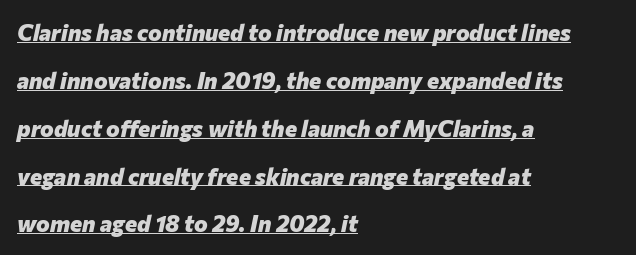
Q: Is the text bold? A: Yes.
Q: Is the text italic (slanted)? A: Yes, it leans right by about 12 degrees.
Q: Is the text underlined? A: Yes.
Q: How is the paragraph aligned? A: Left-aligned.
Q: Is the spacing between letters normal or unusually wide? A: Normal.
Q: Is the spacing between lines tight, normal or loose? A: Loose.
